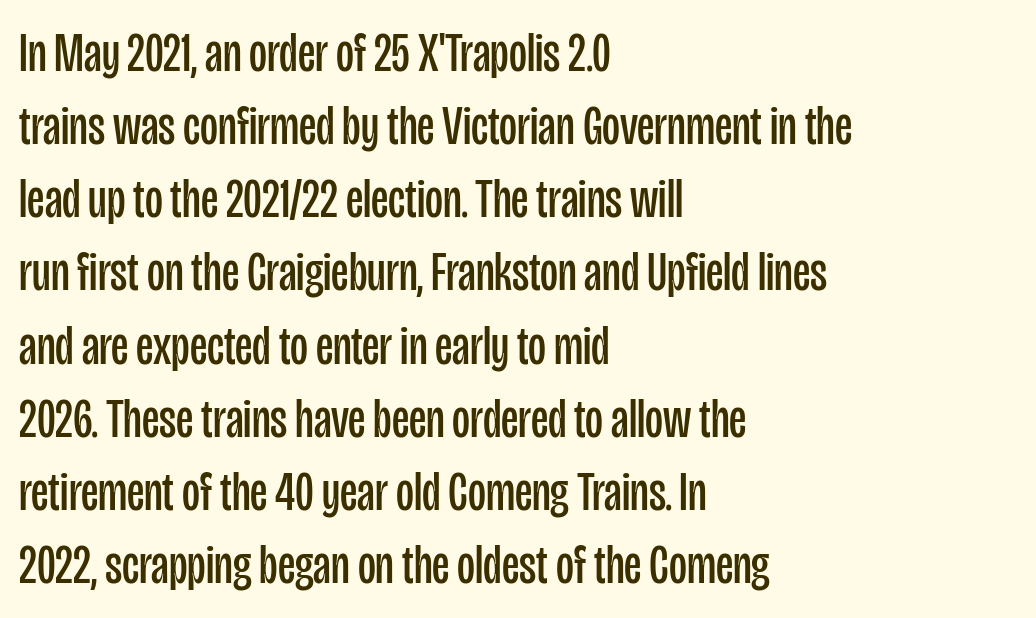
Q: Is the text bold? A: No.
Q: Is the text italic (slanted)? A: No, it is upright.
Q: Is the typeface a serif or a sans-serif typeface? A: Sans-serif.
Q: Is the text underlined? A: No.
Q: How is the paragraph aligned? A: Left-aligned.
Q: Is the spacing between letters normal or unusually wide? A: Normal.
Q: Is the spacing between lines tight, normal or loose? A: Normal.
Q: Width (condensed, normal, or wide)? A: Condensed.
Q: Stroke contrast? A: Low.
Q: x-height? A: Large.
Q: Monospaced? A: No.
